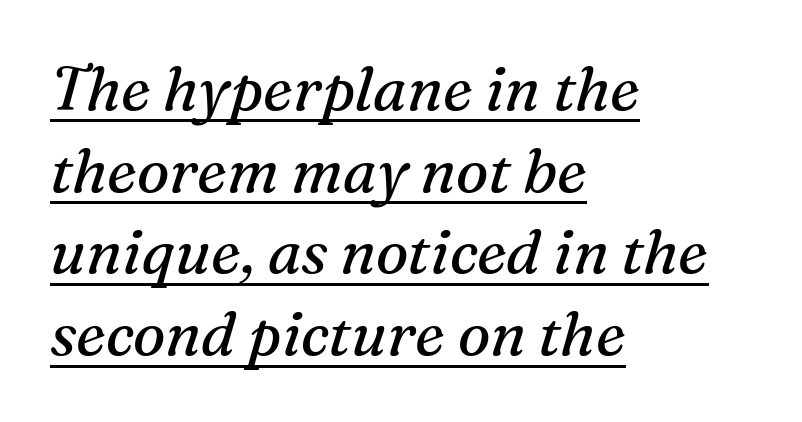
The text block is weighted toward the left margin, trailing off unevenly rightward. Each new line begins a customary step beneath the previous one. Unlike a clean sans, this face finishes its strokes with serifs. The cut favours lightness, reaching ordinary text weight at its darkest.
